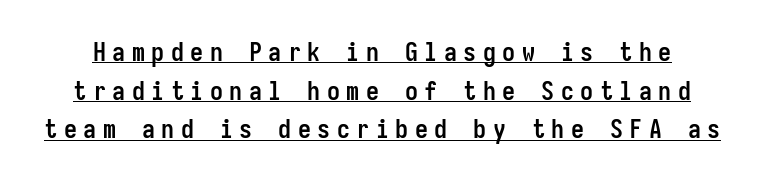
Italic? Not at all — the glyphs are vertical. On the weight axis this lands at bold, roughly 700. Notice how descenders clear the ascenders below comfortably — that's standard leading. A rule runs beneath these lines of type. Glyph-to-glyph distance is far greater than everyday printed text.
